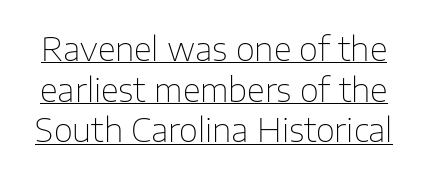
{"serif": "no", "italic": "no", "bold": "no", "weight": "thin", "width": "normal", "stroke_contrast": "low", "x_height": "medium", "monospaced": "no", "underline": "yes", "line_spacing_ratio": 1.23, "letter_spacing": "normal", "letter_spacing_em": 0.0, "glyph_px": 33}
